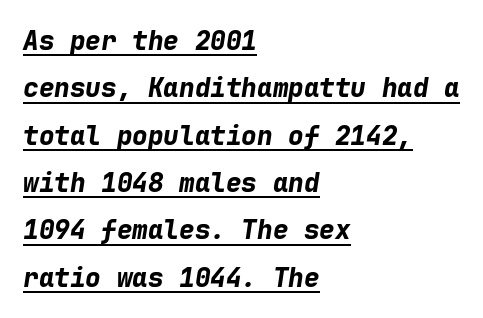
Q: Is the text bold? A: Yes.
Q: Is the text italic (slanted)? A: Yes, it leans right by about 9 degrees.
Q: Is the text underlined? A: Yes.
Q: How is the paragraph aligned? A: Left-aligned.
Q: Is the spacing between letters normal or unusually wide? A: Normal.
